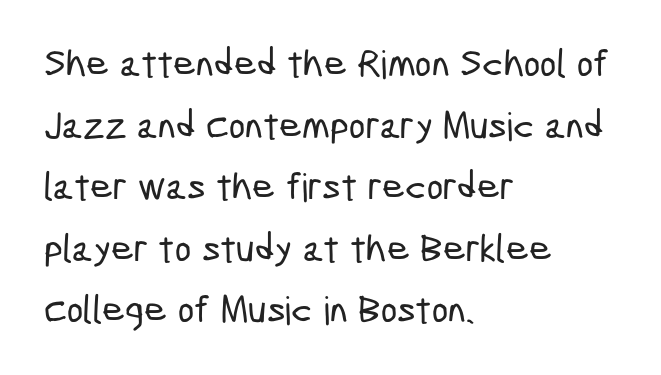
Q: Is the typeface a serif or a sans-serif typeface? A: Sans-serif.
Q: Is the text underlined? A: No.
Q: How is the paragraph aligned? A: Left-aligned.
Q: Is the spacing between letters normal or unusually wide? A: Normal.
Q: Is the spacing between lines tight, normal or loose? A: Normal.
Q: Width (condensed, normal, or wide)? A: Condensed.
Q: Stroke contrast? A: Low.
Q: x-height? A: Medium.
Q: Monospaced? A: No.
